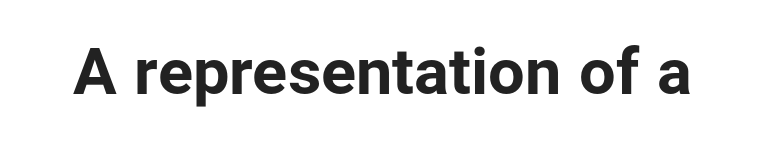
The image shows 65 px bold sans-serif type, upright; set normal letter spacing, not underlined; low stroke contrast and a medium x-height.
